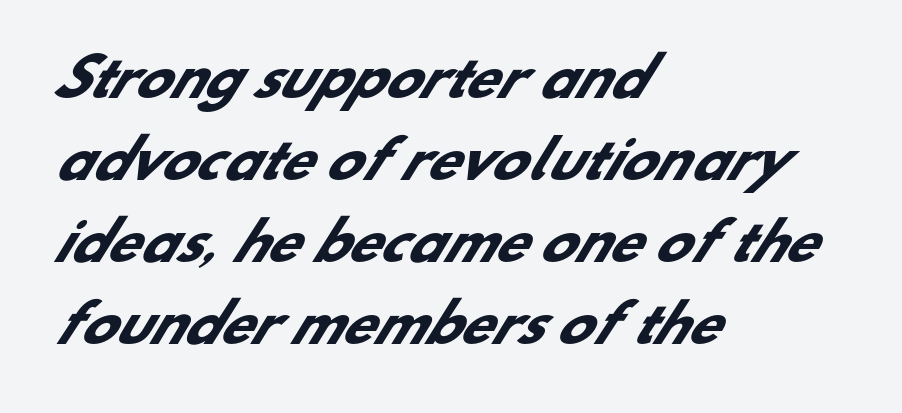
{"serif": "no", "bold": "yes", "weight": "heavy", "width": "normal", "stroke_contrast": "low", "x_height": "small", "monospaced": "no", "underline": "no", "align": "left", "line_spacing": "normal", "line_spacing_ratio": 1.58, "letter_spacing": "normal", "letter_spacing_em": 0.0, "glyph_px": 52}
